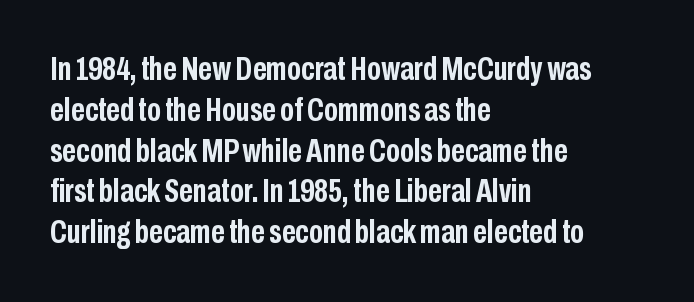
Q: Is the text bold? A: Yes.
Q: Is the text italic (slanted)? A: No, it is upright.
Q: Is the typeface a serif or a sans-serif typeface? A: Sans-serif.
Q: Is the text underlined? A: No.
Q: How is the paragraph aligned? A: Left-aligned.
Q: Is the spacing between letters normal or unusually wide? A: Normal.
Q: Width (condensed, normal, or wide)? A: Condensed.
Q: Stroke contrast? A: Low.
Q: x-height? A: Medium.
Q: Monospaced? A: No.
